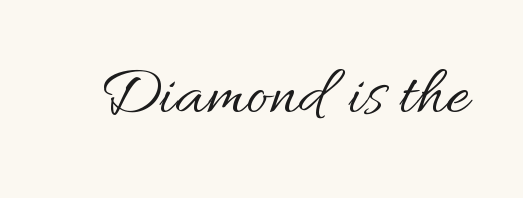
{"bold": "no", "weight": "regular", "width": "normal", "stroke_contrast": "medium", "x_height": "small", "monospaced": "no", "underline": "no", "letter_spacing": "normal", "letter_spacing_em": 0.0, "glyph_px": 69}
